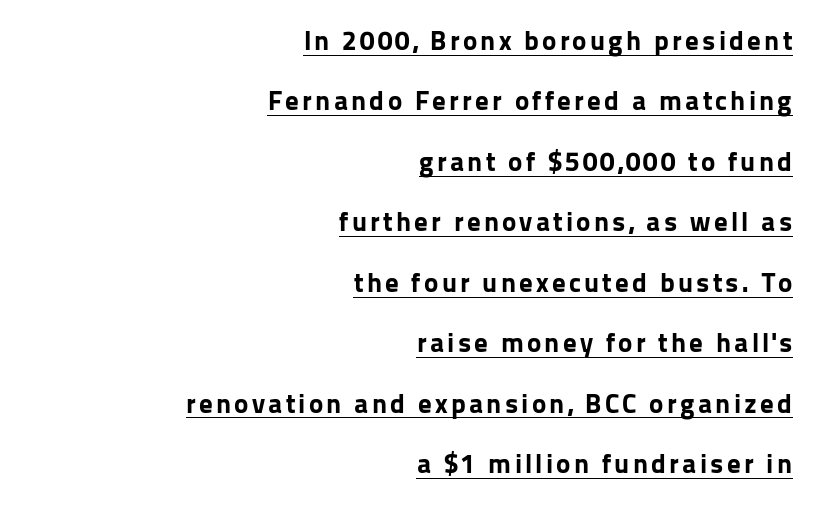
A dark, heavy texture on the line: the type is bold. Visually the block forms a straight wall on the right and a jagged coastline on the left. A typesetter would mark this as roman, not italic. The rendering uses the underline text-decoration. Honestly, the rows look like they've been pulled way apart.
